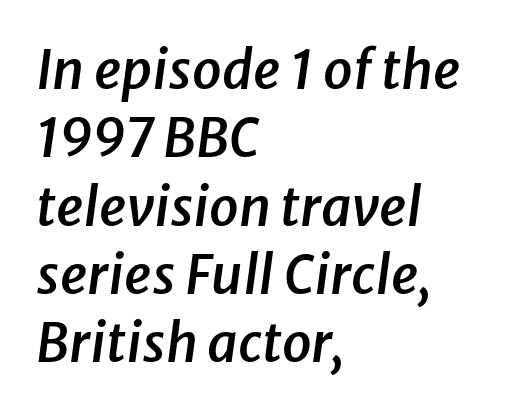
Q: Is the text bold? A: Semi-bold.
Q: Is the text italic (slanted)? A: Yes, it leans right by about 8 degrees.
Q: Is the text underlined? A: No.
Q: How is the paragraph aligned? A: Left-aligned.
Q: Is the spacing between letters normal or unusually wide? A: Normal.
Q: Is the spacing between lines tight, normal or loose? A: Normal.
Q: Width (condensed, normal, or wide)? A: Normal.
Q: Stroke contrast? A: Low.
Q: x-height? A: Medium.
Q: Monospaced? A: No.
